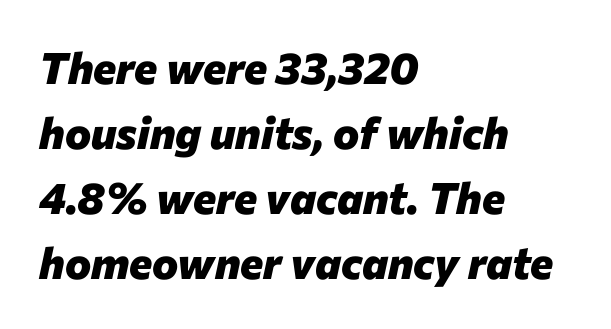
Q: Is the text bold? A: Yes.
Q: Is the text italic (slanted)? A: Yes, it leans right by about 12 degrees.
Q: Is the text underlined? A: No.
Q: How is the paragraph aligned? A: Left-aligned.
Q: Is the spacing between letters normal or unusually wide? A: Normal.
Q: Is the spacing between lines tight, normal or loose? A: Normal.
Q: Width (condensed, normal, or wide)? A: Normal.
Q: Stroke contrast? A: Low.
Q: x-height? A: Medium.
Q: Monospaced? A: No.
